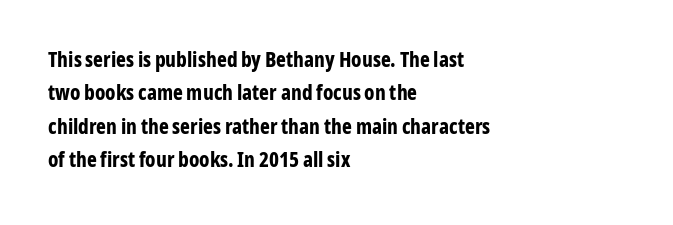
{"italic": "no", "bold": "yes", "underline": "no", "align": "left", "line_spacing": "normal", "line_spacing_ratio": 1.59, "letter_spacing": "normal", "letter_spacing_em": 0.0, "glyph_px": 21}
